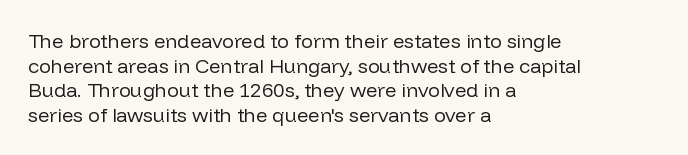
The image shows 20 px text type, upright; set left-aligned, line spacing 1.23x, normal letter spacing, not underlined.
